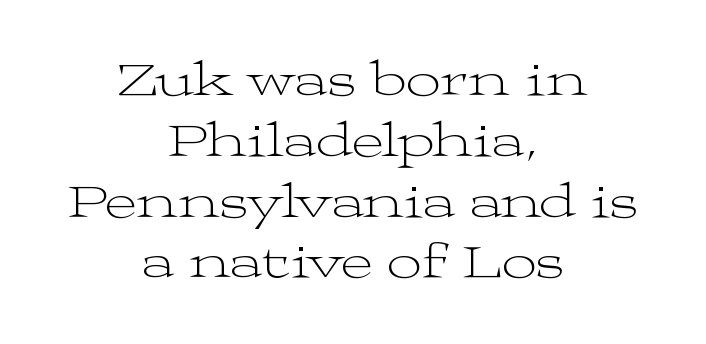
Q: Is the text bold? A: No.
Q: Is the text italic (slanted)? A: No, it is upright.
Q: Is the typeface a serif or a sans-serif typeface? A: Serif.
Q: Is the text underlined? A: No.
Q: How is the paragraph aligned? A: Centered.
Q: Is the spacing between letters normal or unusually wide? A: Normal.
Q: Width (condensed, normal, or wide)? A: Wide.
Q: Stroke contrast? A: Medium.
Q: x-height? A: Medium.
Q: Monospaced? A: No.
